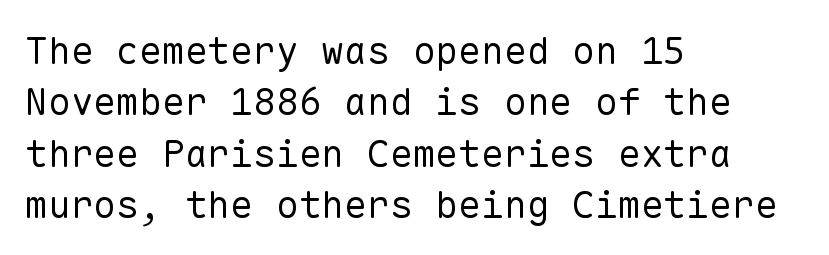
Q: Is the text bold? A: No.
Q: Is the text italic (slanted)? A: No, it is upright.
Q: Is the typeface a serif or a sans-serif typeface? A: Sans-serif.
Q: Is the text underlined? A: No.
Q: How is the paragraph aligned? A: Left-aligned.
Q: Is the spacing between letters normal or unusually wide? A: Normal.
Q: Is the spacing between lines tight, normal or loose? A: Normal.
Q: Width (condensed, normal, or wide)? A: Normal.
Q: Stroke contrast? A: Low.
Q: x-height? A: Medium.
Q: Monospaced? A: Yes.
